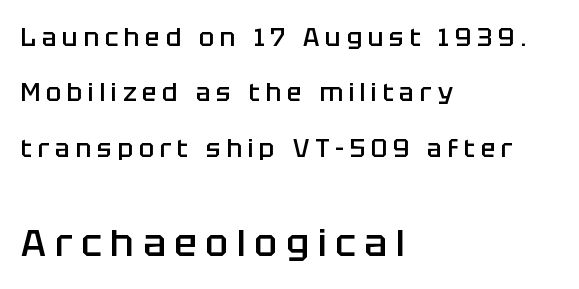
Q: Is the text bold? A: Semi-bold.
Q: Is the text italic (slanted)? A: No, it is upright.
Q: Is the typeface a serif or a sans-serif typeface? A: Sans-serif.
Q: Is the text underlined? A: No.
Q: How is the paragraph aligned? A: Left-aligned.
Q: Is the spacing between letters normal or unusually wide? A: Unusually wide.
Q: Is the spacing between lines tight, normal or loose? A: Loose.
Q: Which block of text is set in a larger size, the first (top) or the second (bottom)? A: The second (bottom) one.
Q: Width (condensed, normal, or wide)? A: Normal.
Q: Stroke contrast? A: Low.
Q: x-height? A: Large.
Q: Monospaced? A: No.
